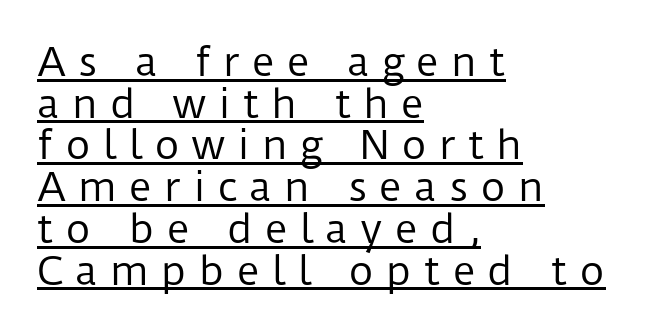
The image shows 39 px regular-weight sans-serif type, upright; set left-aligned, tight line spacing (1.07x), unusually wide letter spacing (+0.31 em), underlined; low stroke contrast and a medium x-height.
